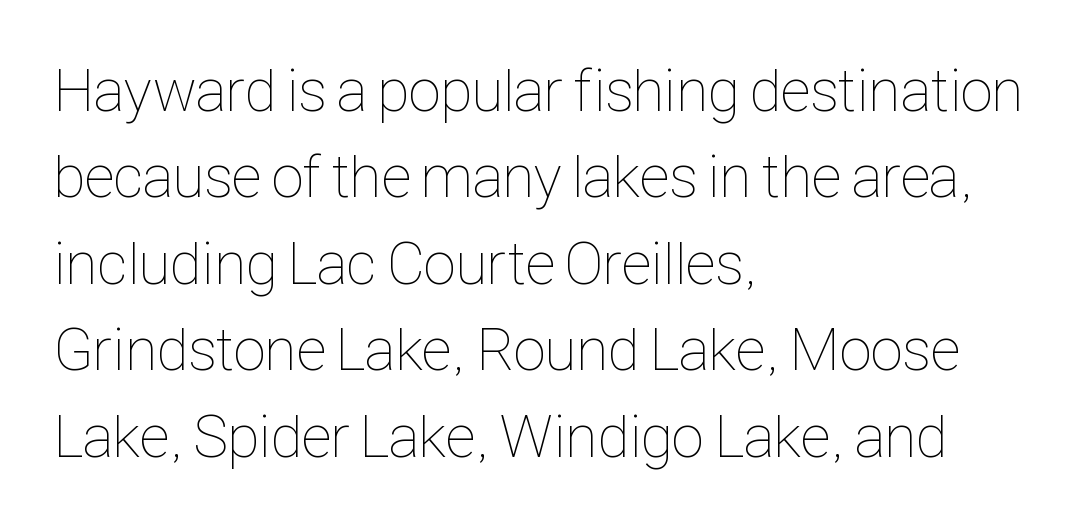
The image shows 60 px thin, condensed type, upright; set left-aligned, normal line spacing (1.44x), normal letter spacing, not underlined; low stroke contrast and a medium x-height.
